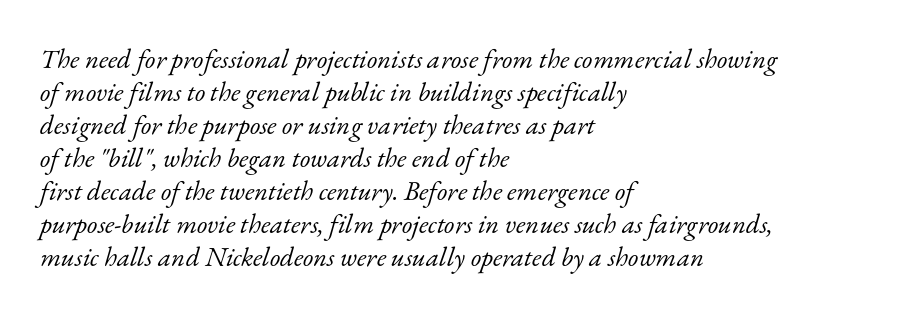
Clear beneath every line of the passage. If you drew a line through each stem, it would be angled. Vertical stems look standard width or narrower in stroke. A typesetter would call this zero additional tracking.
